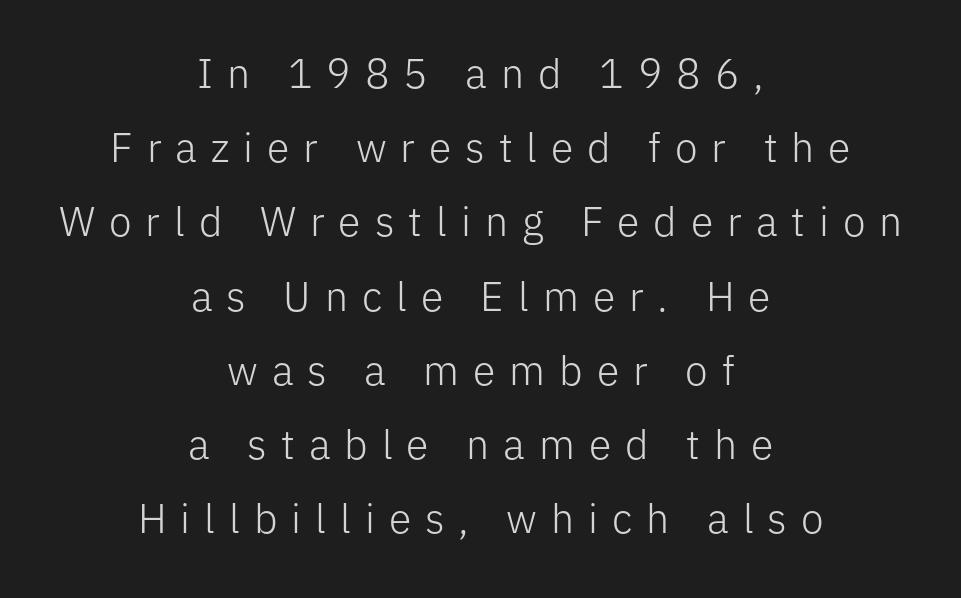
The image shows 41 px light sans-serif type, upright; set centered, line spacing 1.81x, unusually wide letter spacing (+0.34 em), not underlined; low stroke contrast and a medium x-height.
